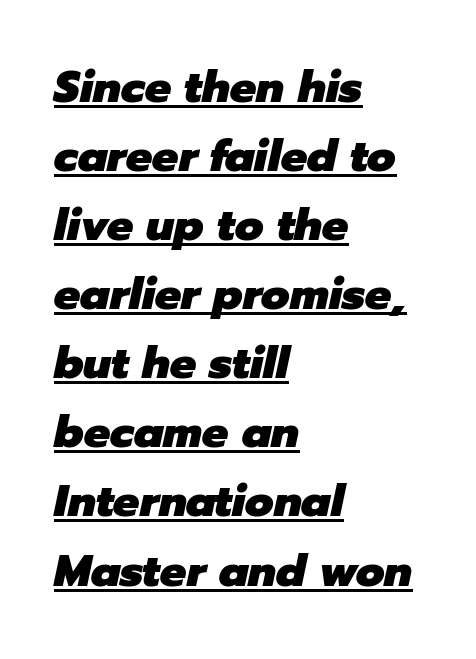
The image shows 44 px heavy type, italic (leaning right); set left-aligned, normal line spacing (1.57x), normal letter spacing, underlined; low stroke contrast and a medium x-height.
